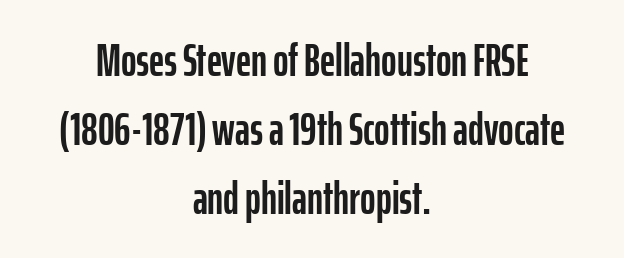
{"serif": "no", "italic": "no", "width": "condensed", "stroke_contrast": "low", "x_height": "medium", "monospaced": "no", "underline": "no", "align": "center", "line_spacing": "normal", "line_spacing_ratio": 1.47, "letter_spacing": "normal", "letter_spacing_em": 0.0, "glyph_px": 47}
